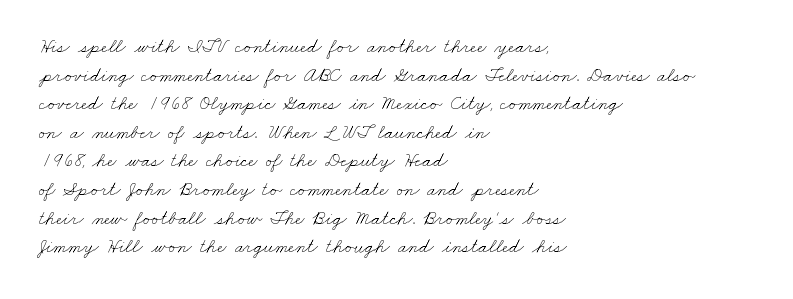
The image shows 20 px text type; set left-aligned, normal line spacing (1.43x), normal letter spacing, not underlined.
